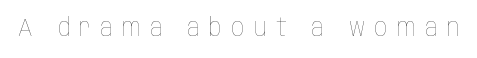
Q: Is the text bold? A: No.
Q: Is the text italic (slanted)? A: No, it is upright.
Q: Is the text underlined? A: No.
Q: Is the spacing between letters normal or unusually wide? A: Unusually wide.
